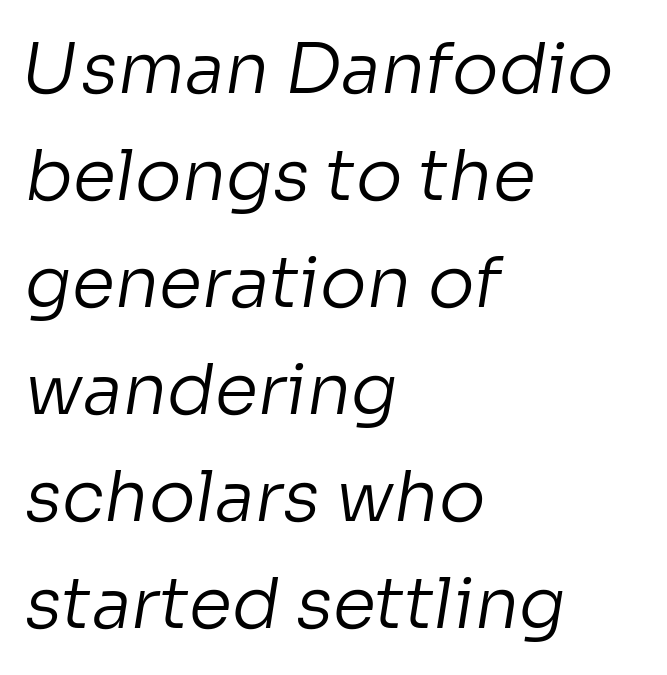
The image shows 70 px regular-weight sans-serif type; set left-aligned, normal line spacing (1.53x), normal letter spacing, not underlined; low stroke contrast and a medium x-height.
